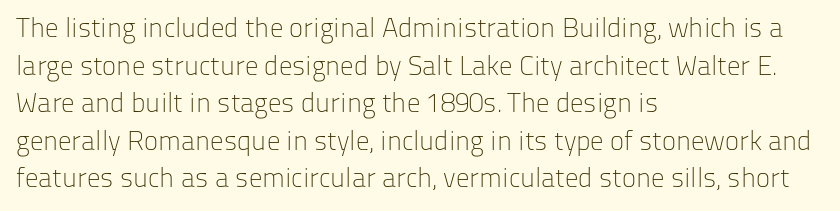
Notice how the stems are strictly vertical — no italics here. A bare baseline throughout the passage. Inter-character spacing is left at the font's built-in metrics. Vertical spacing — default. The ragged edge is on the right, which tells us the setting is flush left. The font sits on the lighter half of the weight spectrum, regular included.
